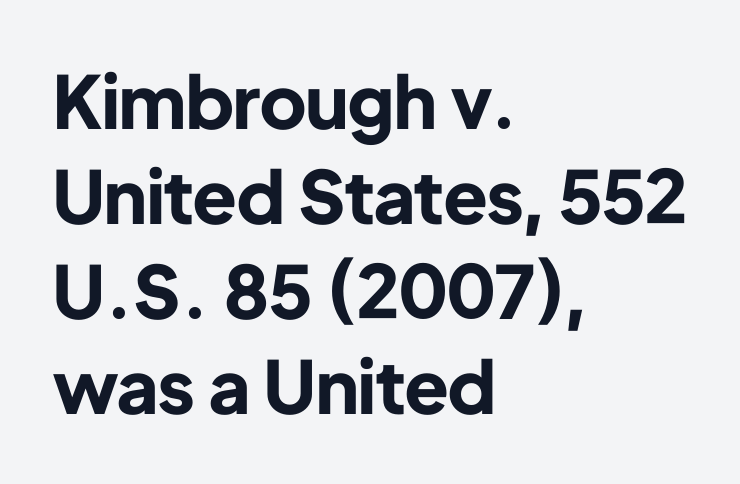
The image shows 73 px bold sans-serif type, upright; set left-aligned, normal line spacing (1.3x), normal letter spacing, not underlined; low stroke contrast and a medium x-height.
